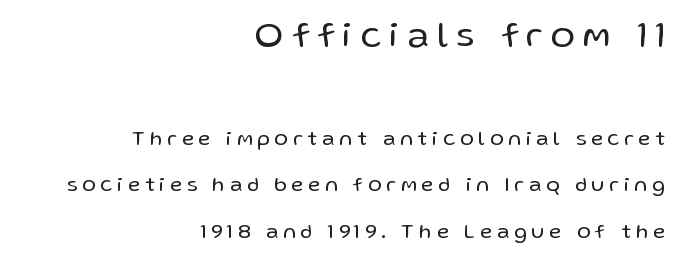
The image shows 36 px regular-weight sans-serif type, upright; set right-aligned, loose line spacing (2.22x), unusually wide letter spacing (+0.23 em), not underlined; the first (top) block is 1.71x larger; low stroke contrast and a medium x-height.
